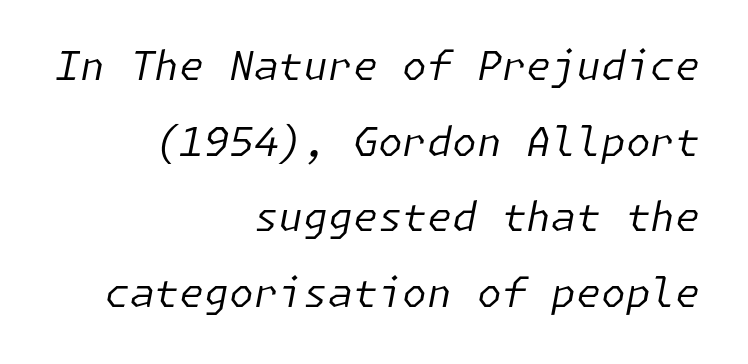
The image shows 40 px regular-weight type, italic (leaning right); set right-aligned, line spacing 1.89x, normal letter spacing, not underlined; low stroke contrast and a medium x-height.
